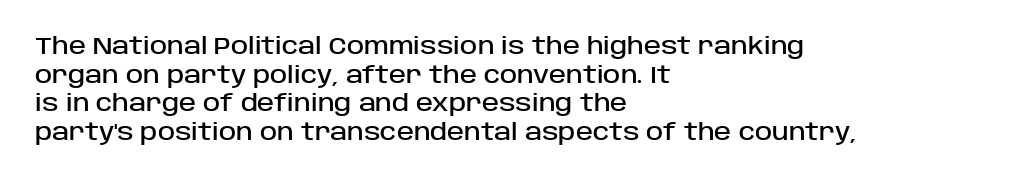
Each line starts at the same left margin while the right side varies. This sample uses plain, unmodified letter spacing. Only glyphs here, with clear space below each row. The letters stand upright; this is a roman face.
